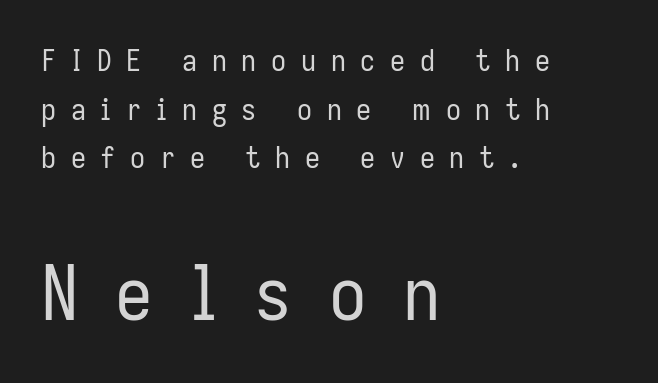
Beneath every word, the page is bare. Stroke terminals: plain, sans-serif. The tracking jumps out immediately: characters are airy and widely separated. Normally led — the rows are evenly, conventionally spaced. The weight tops out at a normal text grade. Looks like regular typesetting: each glyph gets only the width it needs.
